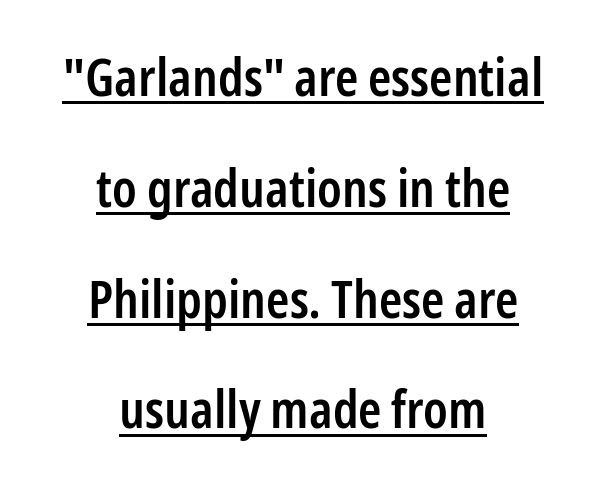
The image shows 53 px semibold, condensed sans-serif type, upright; set centered, loose line spacing (2.09x), normal letter spacing, underlined; low stroke contrast and a medium x-height.
